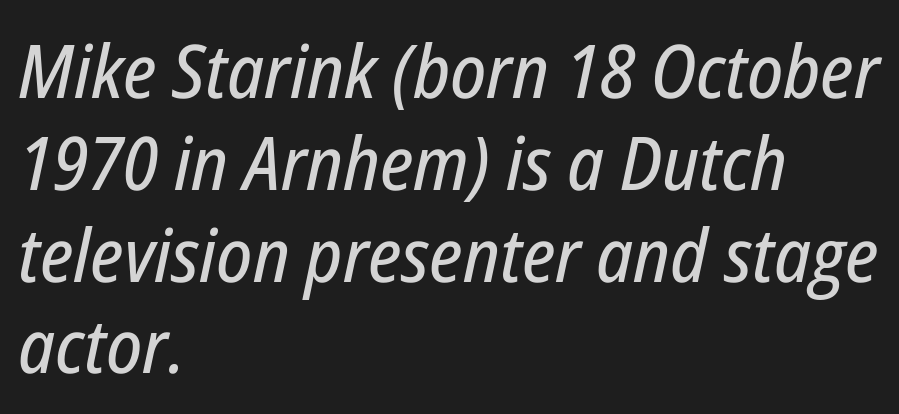
The image shows 74 px condensed type, italic (leaning right); set left-aligned, line spacing 1.24x, normal letter spacing, not underlined; low stroke contrast and a medium x-height.
